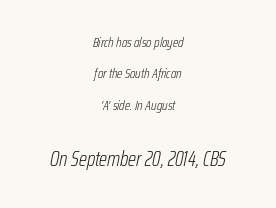
{"italic": "yes", "lean": "right", "slant_degrees": 12, "bold": "no", "underline": "no", "align": "center", "line_spacing": "loose", "line_spacing_ratio": 2.25, "letter_spacing": "normal", "letter_spacing_em": 0.0, "larger_block": "second", "size_ratio": 1.5, "glyph_px": 21}
